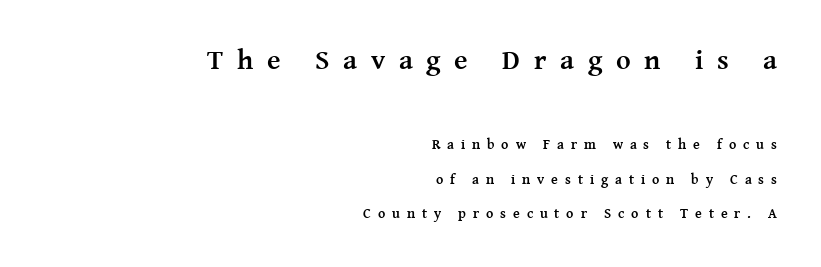
The image shows 28 px semibold serif type, upright; set right-aligned, loose line spacing (2.48x), unusually wide letter spacing (+0.49 em), not underlined; the first (top) block is 2.0x larger; medium stroke contrast and a medium x-height.
